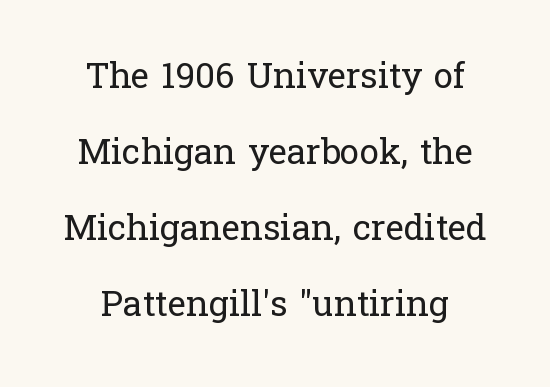
{"serif": "yes", "italic": "no", "bold": "no", "weight": "regular", "width": "normal", "stroke_contrast": "low", "x_height": "medium", "monospaced": "no", "underline": "no", "line_spacing": "loose", "line_spacing_ratio": 2.17, "letter_spacing": "normal", "letter_spacing_em": 0.0, "glyph_px": 35}
